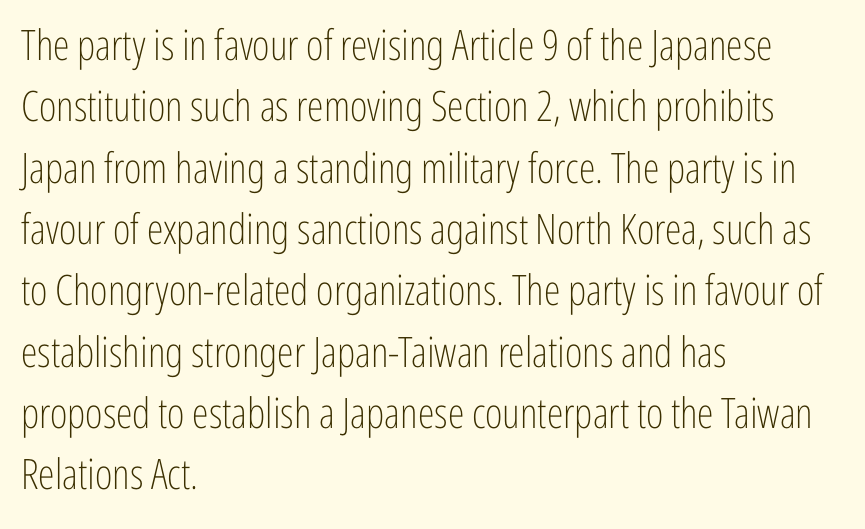
Q: Is the text bold? A: No.
Q: Is the text italic (slanted)? A: No, it is upright.
Q: Is the typeface a serif or a sans-serif typeface? A: Sans-serif.
Q: Is the text underlined? A: No.
Q: How is the paragraph aligned? A: Left-aligned.
Q: Is the spacing between letters normal or unusually wide? A: Normal.
Q: Is the spacing between lines tight, normal or loose? A: Normal.
Q: Width (condensed, normal, or wide)? A: Condensed.
Q: Stroke contrast? A: Low.
Q: x-height? A: Medium.
Q: Monospaced? A: No.
